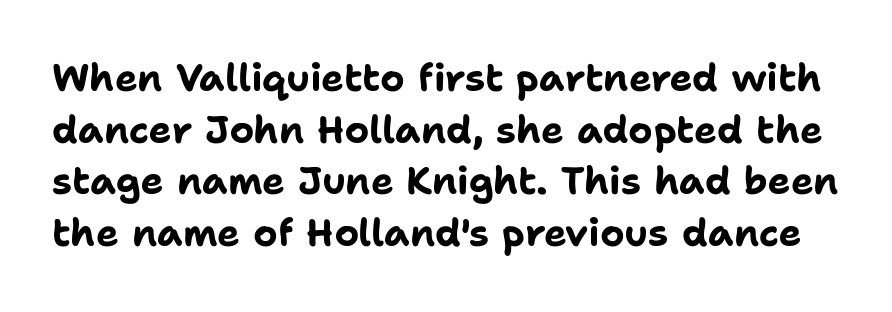
Nobody touched the tracking dial on this one. Honestly, there is no underline to notice here at all. Regular leading. This sample has the flowing, uneven cadence of proportional lettering. On the weight axis this lands at bold, roughly 700.
